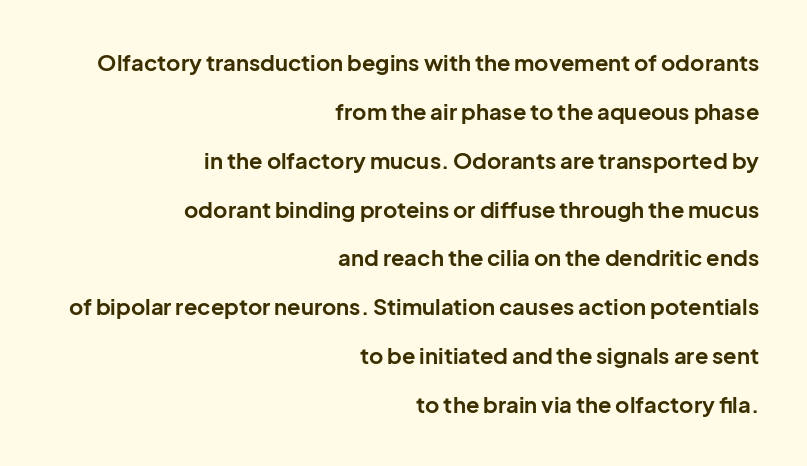
Q: Is the text bold? A: Yes.
Q: Is the text italic (slanted)? A: No, it is upright.
Q: Is the text underlined? A: No.
Q: How is the paragraph aligned? A: Right-aligned.
Q: Is the spacing between letters normal or unusually wide? A: Normal.
Q: Is the spacing between lines tight, normal or loose? A: Loose.
